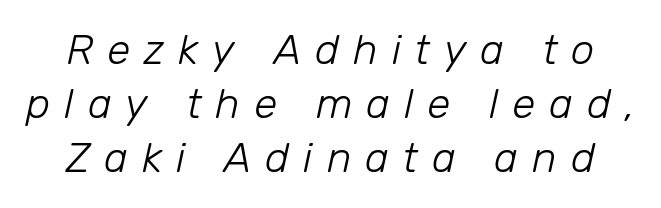
The glyphs are unaccompanied by any horizontal stroke below them. The face used here is proportionally spaced, like ordinary book or web type. Loose tracking; the words dissolve into strings of separated letters. Whoever set this chose a conventional vertical rhythm. Characters are canted at an angle relative to the baseline's perpendicular.
